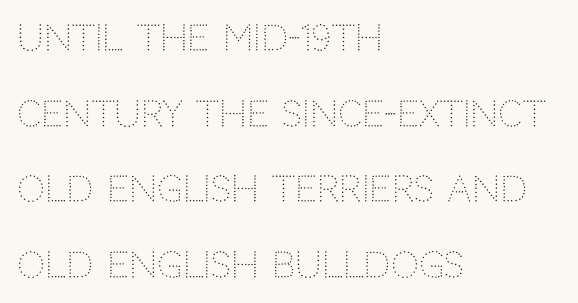
The image shows 35 px light sans-serif type, upright; set left-aligned, loose line spacing (2.16x), normal letter spacing, not underlined; low stroke contrast and a large x-height.
